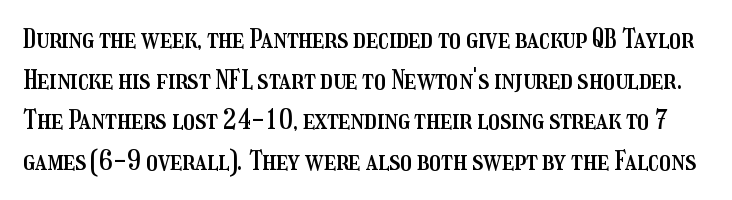
{"italic": "no", "underline": "no", "line_spacing": "normal", "line_spacing_ratio": 1.56, "letter_spacing": "normal", "letter_spacing_em": 0.0, "glyph_px": 26}
